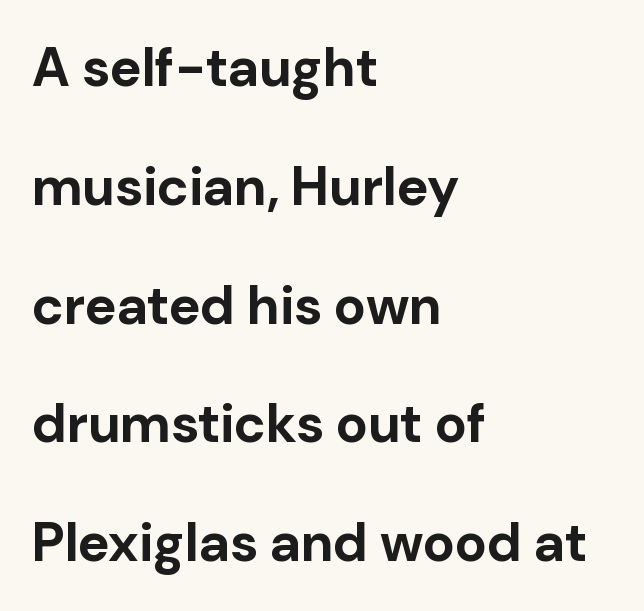
The image shows 54 px bold sans-serif type, upright; set left-aligned, loose line spacing (2.2x), normal letter spacing, not underlined; low stroke contrast and a medium x-height.
